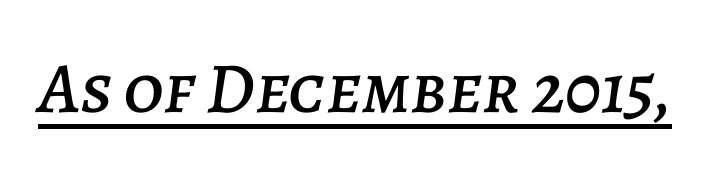
The image shows 72 px text type, italic (leaning right); set normal letter spacing, underlined; low stroke contrast and a large x-height.
